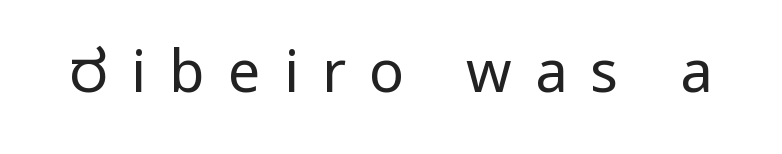
The image shows 58 px regular-weight sans-serif type, upright; set unusually wide letter spacing (+0.4 em), not underlined; low stroke contrast and a medium x-height.
